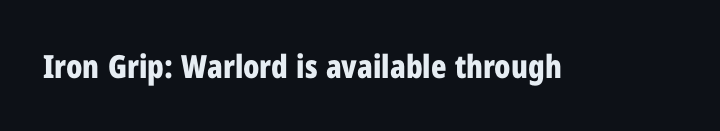
Q: Is the text bold? A: Yes.
Q: Is the text italic (slanted)? A: No, it is upright.
Q: Is the typeface a serif or a sans-serif typeface? A: Sans-serif.
Q: Is the text underlined? A: No.
Q: Is the spacing between letters normal or unusually wide? A: Normal.
Q: Width (condensed, normal, or wide)? A: Condensed.
Q: Stroke contrast? A: Low.
Q: x-height? A: Medium.
Q: Monospaced? A: No.
